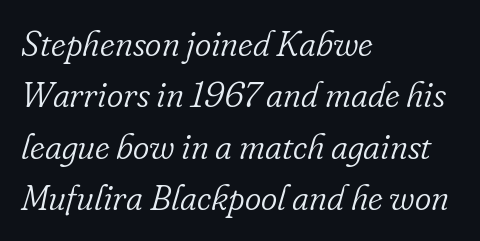
Q: Is the text bold? A: No.
Q: Is the text italic (slanted)? A: Yes, it leans right by about 16 degrees.
Q: Is the typeface a serif or a sans-serif typeface? A: Serif.
Q: Is the text underlined? A: No.
Q: How is the paragraph aligned? A: Left-aligned.
Q: Is the spacing between letters normal or unusually wide? A: Normal.
Q: Is the spacing between lines tight, normal or loose? A: Normal.
Q: Width (condensed, normal, or wide)? A: Normal.
Q: Stroke contrast? A: Low.
Q: x-height? A: Small.
Q: Monospaced? A: No.
